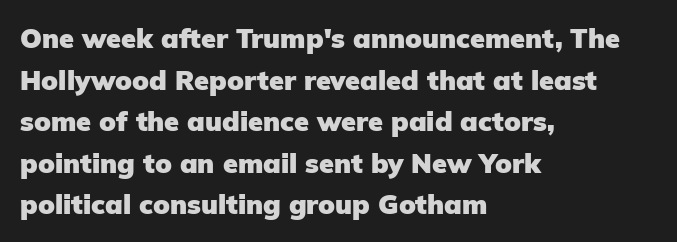
The image shows 27 px bold type, upright; set left-aligned, normal line spacing (1.54x), normal letter spacing, not underlined.
